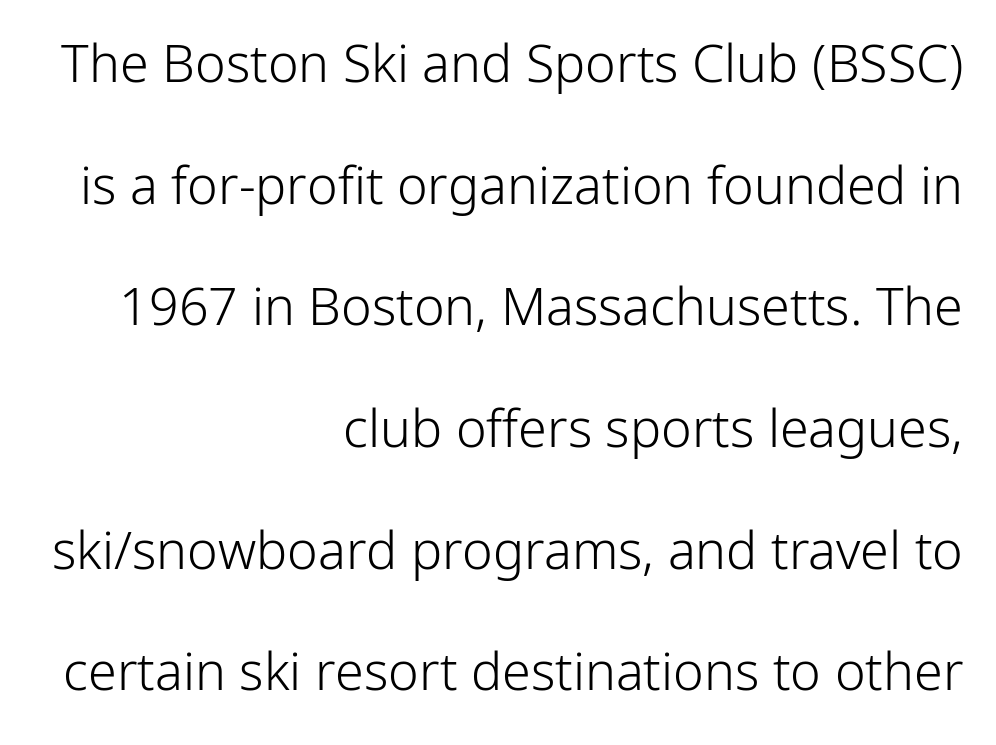
The image shows 52 px light sans-serif type, upright; set right-aligned, loose line spacing (2.34x), normal letter spacing, not underlined; low stroke contrast and a medium x-height.
